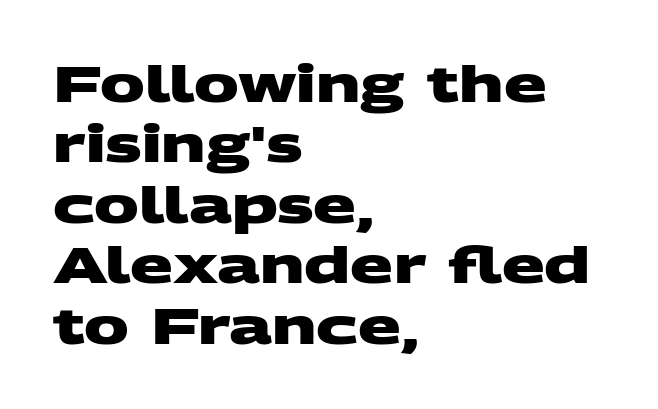
Q: Is the text bold? A: Yes.
Q: Is the typeface a serif or a sans-serif typeface? A: Sans-serif.
Q: Is the text underlined? A: No.
Q: How is the paragraph aligned? A: Left-aligned.
Q: Is the spacing between letters normal or unusually wide? A: Normal.
Q: Width (condensed, normal, or wide)? A: Wide.
Q: Stroke contrast? A: Medium.
Q: x-height? A: Large.
Q: Monospaced? A: No.
